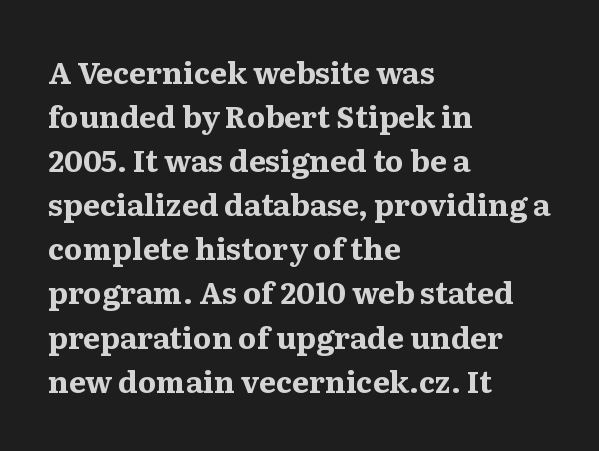
The image shows 30 px bold serif type, upright; set left-aligned, normal line spacing (1.47x), normal letter spacing, not underlined; medium stroke contrast and a medium x-height.
